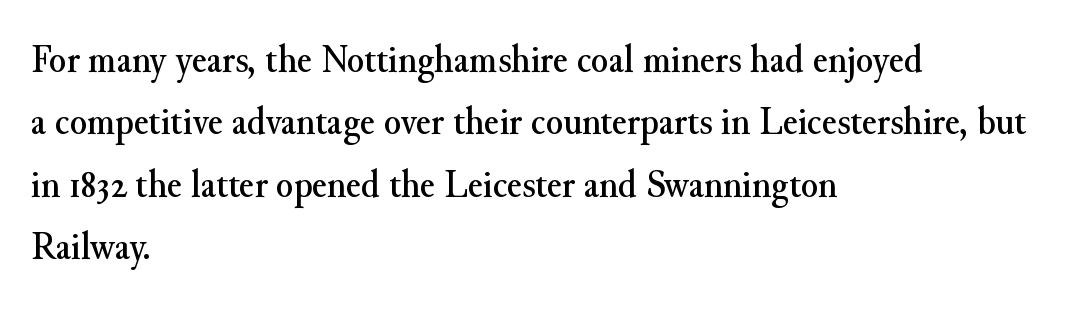
Font category for this specimen: serif. The font's upright variant was chosen for this text. Does the copy run flush right? No — it runs flush left. Here the designer chose a conventional face with non-uniform glyph widths. The horizontal fit of the characters is conventional and even. Quick note: underline off.
